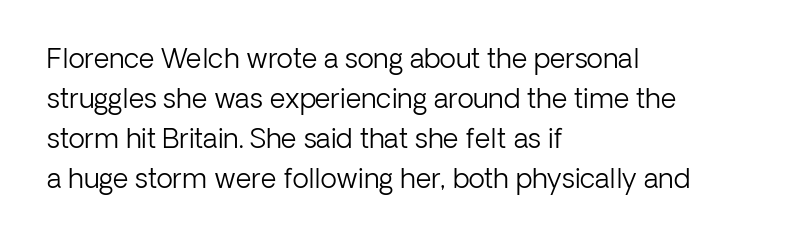
The image shows 27 px text type, upright; set left-aligned, normal line spacing (1.48x), normal letter spacing, not underlined.
